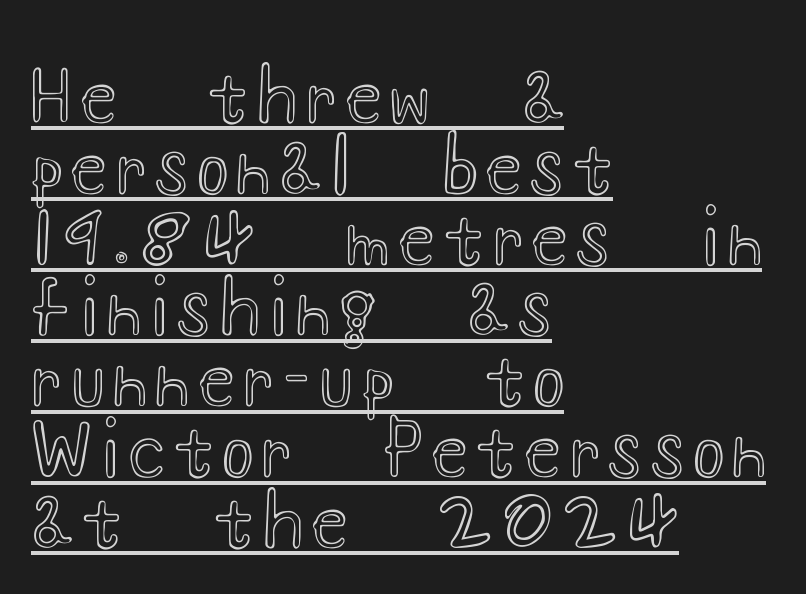
Underlining? Definitely there. Posture: upright roman. Think of a printed novel: that variable character pitch is what you see here. Summary of vertical rhythm: compact, with narrow interline spacing. These lines stack with their left ends in a neat column.
